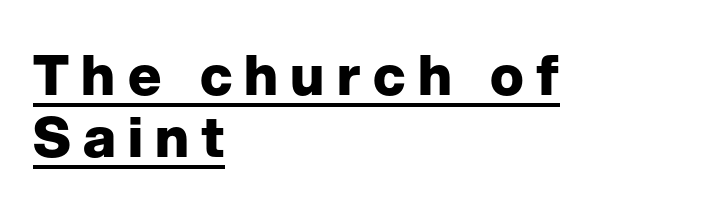
Do the characters align in a grid? No, the font is proportional. In terms of letterspacing, this is a distinctly airy, spread setting. Type style note: lacks serifs. Somebody hit Ctrl+U on this one — the words are underlined.
